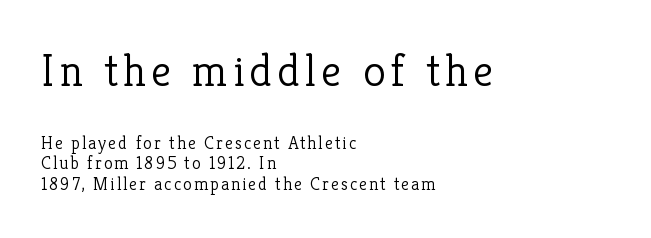
The image shows 46 px light serif type, upright; set left-aligned, tight line spacing (1.15x), not underlined; the first (top) block is 2.56x larger; low stroke contrast and a medium x-height.
